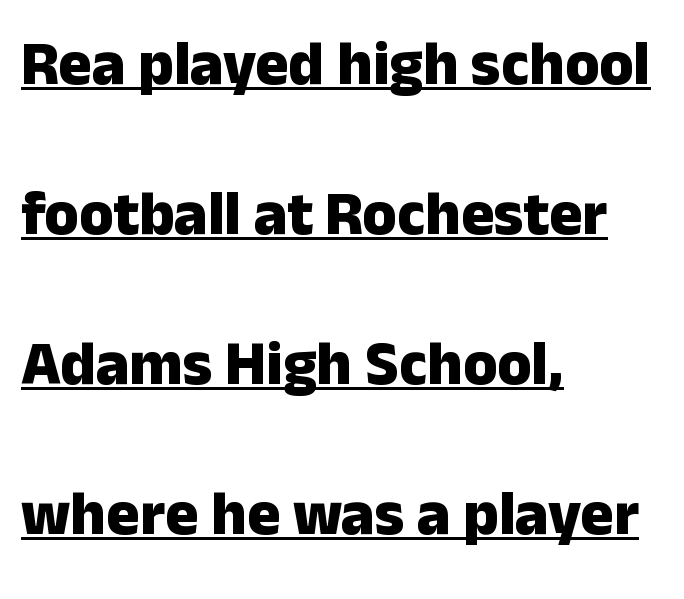
The image shows 62 px heavy sans-serif type, upright; set left-aligned, loose line spacing (2.42x), normal letter spacing, underlined; low stroke contrast and a medium x-height.
